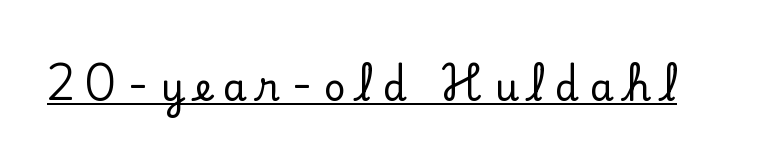
The image shows 38 px serif type, upright; set unusually wide letter spacing (+0.29 em), underlined; low stroke contrast and a small x-height.
